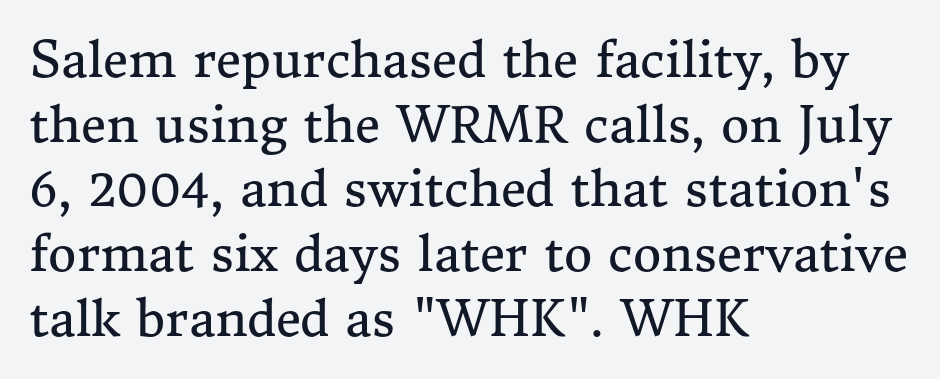
The image shows 49 px regular-weight serif type, upright; set left-aligned, normal line spacing (1.32x), normal letter spacing, not underlined; medium stroke contrast and a medium x-height.
